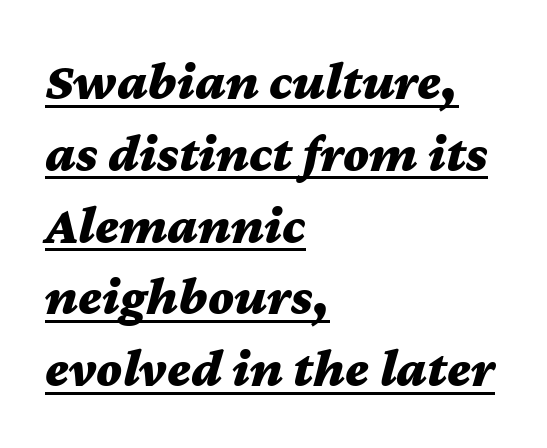
Letter spacing: default. Compared with undecorated copy, this sample adds a rule below the words. If you measured baseline to baseline, you'd find a middling distance. A typesetter would call this proportional, since set widths differ per character. The font is running at its bold setting.
